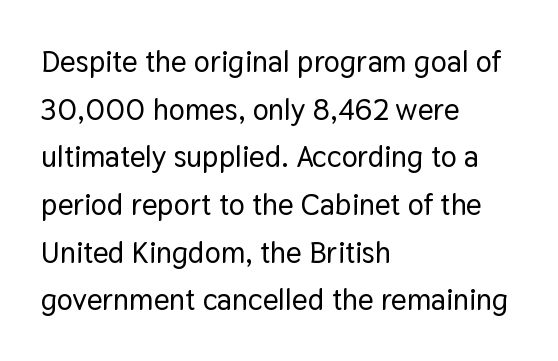
{"serif": "no", "italic": "no", "width": "normal", "stroke_contrast": "low", "x_height": "medium", "monospaced": "no", "underline": "no", "align": "left", "line_spacing": "normal", "line_spacing_ratio": 1.59, "letter_spacing": "normal", "letter_spacing_em": 0.0, "glyph_px": 30}
